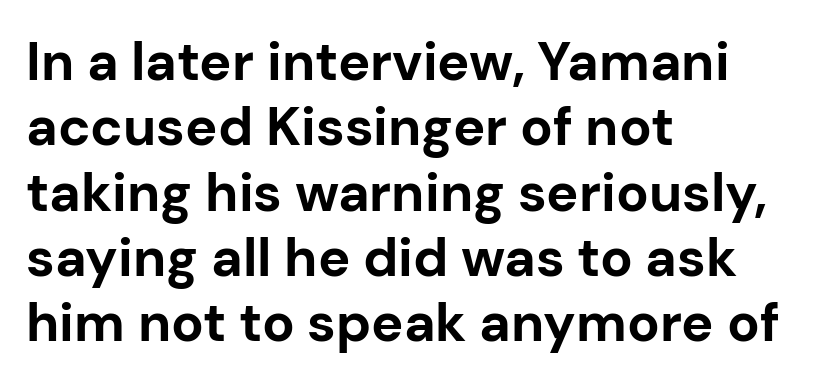
The image shows 54 px bold sans-serif type, upright; set left-aligned, line spacing 1.21x, normal letter spacing, not underlined; low stroke contrast and a medium x-height.
